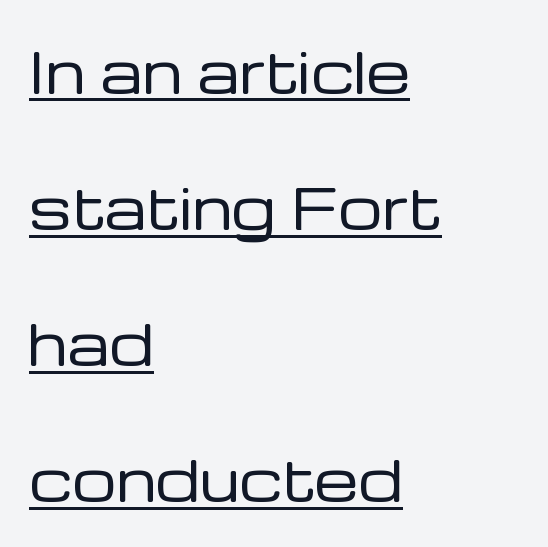
Q: Is the text bold? A: No.
Q: Is the text italic (slanted)? A: No, it is upright.
Q: Is the typeface a serif or a sans-serif typeface? A: Sans-serif.
Q: Is the text underlined? A: Yes.
Q: How is the paragraph aligned? A: Left-aligned.
Q: Is the spacing between letters normal or unusually wide? A: Normal.
Q: Is the spacing between lines tight, normal or loose? A: Loose.
Q: Width (condensed, normal, or wide)? A: Normal.
Q: Stroke contrast? A: Low.
Q: x-height? A: Medium.
Q: Monospaced? A: No.
